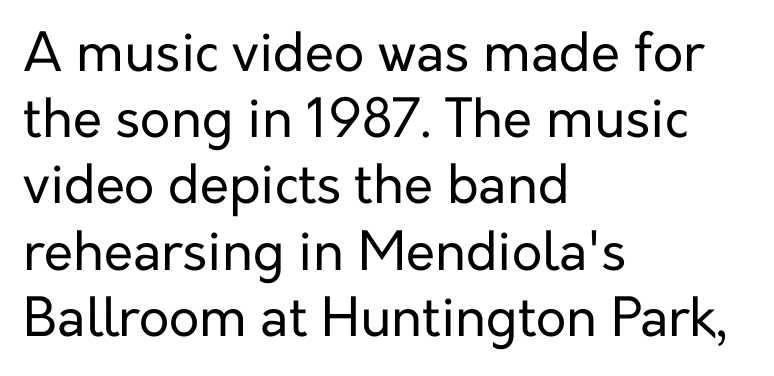
{"serif": "no", "italic": "no", "bold": "no", "weight": "regular", "width": "normal", "stroke_contrast": "low", "x_height": "medium", "monospaced": "no", "underline": "no", "align": "left", "line_spacing": "normal", "line_spacing_ratio": 1.25, "letter_spacing": "normal", "letter_spacing_em": 0.0, "glyph_px": 53}
